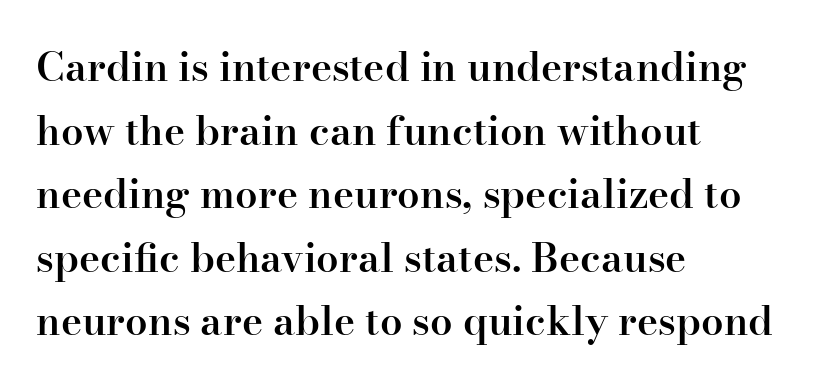
The image shows 40 px semibold serif type, upright; set left-aligned, normal line spacing (1.59x), normal letter spacing, not underlined; high stroke contrast and a small x-height.
